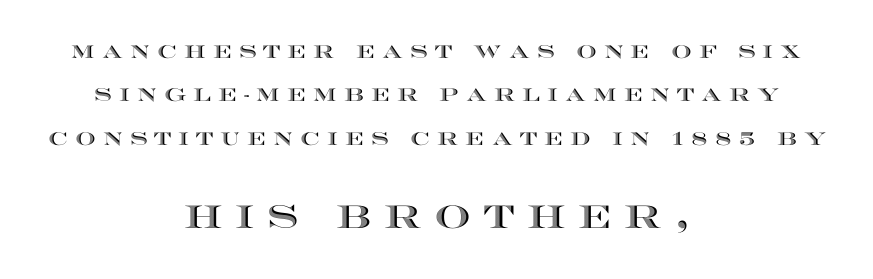
The image shows 32 px wide type, upright; set centered, loose line spacing (2.41x), unusually wide letter spacing (+0.4 em), not underlined; the second (bottom) block is 1.78x larger; a large x-height.
